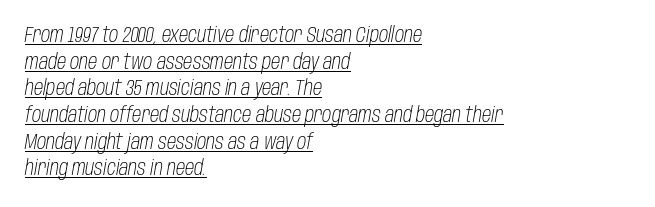
The image shows 21 px text type, italic (leaning right); set left-aligned, normal line spacing (1.27x), normal letter spacing, underlined.
